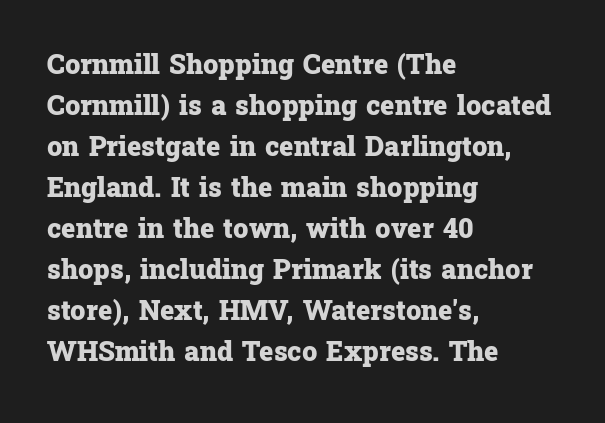
Line beginnings align vertically; line endings do not. Between one letter and the next there's only the usual sliver of space. Notice how descenders clear the ascenders below comfortably — that's standard leading. Does the lettering tilt? It doesn't — this is upright. Letters rest on an invisible, unmarked baseline.
